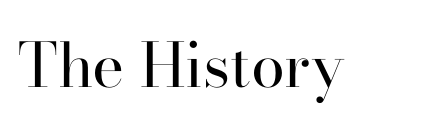
The face used here is seriffed, in the tradition of book romans. Posture: vertical. Spacing verdict: proportional, widths tailored to each character. The passage shown has conventional tracking throughout. Vertical stems look standard width or narrower in stroke. Descenders hang freely into open space.
